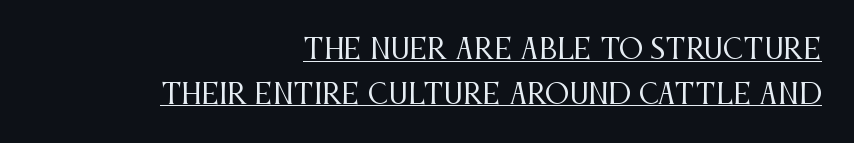
The image shows 27 px text type, upright; set right-aligned, normal line spacing (1.65x), normal letter spacing, underlined.
